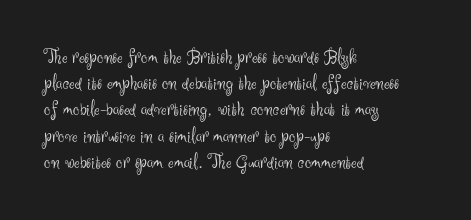
Does extra space separate the letters? No, they use regular spacing. Layout note: lines flush left. The area under the type is left untouched. This reads as an unemphasized weight, regular at the heaviest. This is roman type, the default non-slanted kind. Vertical spacing — default.
